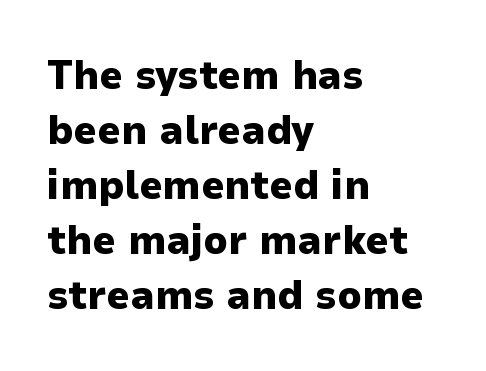
The lines sit at an ordinary, default distance from one another. The passage shown is typed in a proportional face where columns would drift. This sample uses a sans-serif face. Every letter is thick-stroked: bold, no question.
